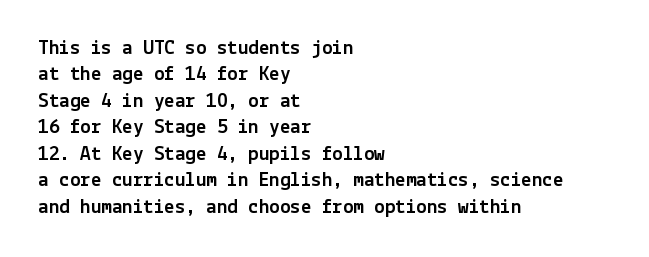
Is there much room between lines? A standard amount, neither cramped nor airy. The line texture is even and compact thanks to regular tracking. In terms of posture, this sample is upright. The paragraph has a hard left edge and a soft right edge. The strip under each line holds only bare page.
